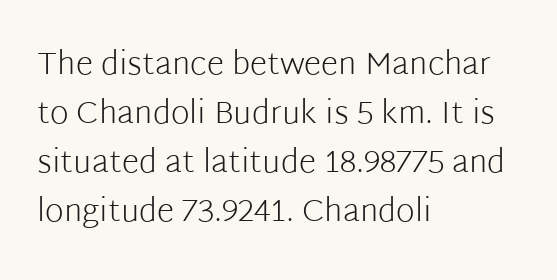
Q: Is the text bold? A: No.
Q: Is the text italic (slanted)? A: No, it is upright.
Q: Is the typeface a serif or a sans-serif typeface? A: Sans-serif.
Q: Is the text underlined? A: No.
Q: How is the paragraph aligned? A: Left-aligned.
Q: Is the spacing between letters normal or unusually wide? A: Normal.
Q: Is the spacing between lines tight, normal or loose? A: Normal.
Q: Width (condensed, normal, or wide)? A: Normal.
Q: Stroke contrast? A: Low.
Q: x-height? A: Medium.
Q: Monospaced? A: No.
